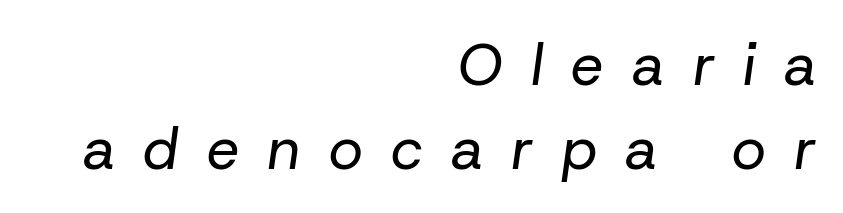
The image shows 58 px regular-weight type, italic (leaning right); set right-aligned, normal line spacing (1.44x), unusually wide letter spacing (+0.49 em), not underlined; low stroke contrast and a medium x-height.
